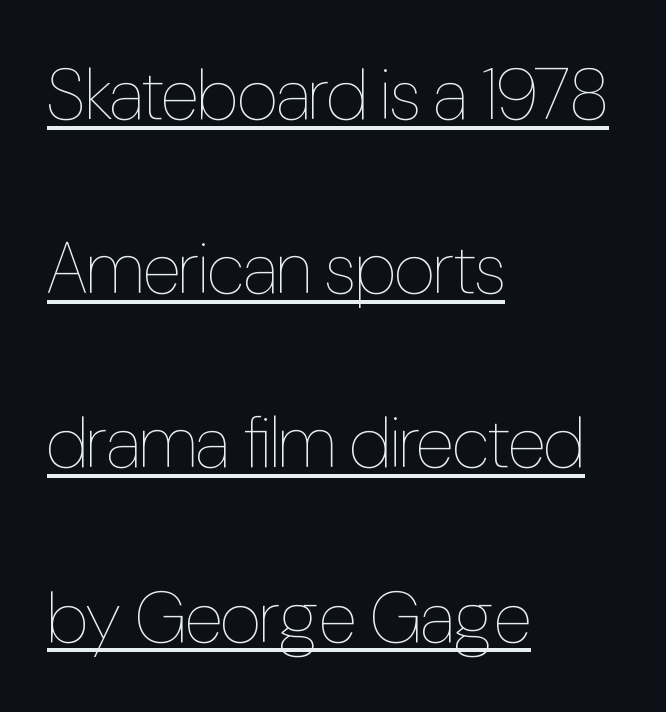
{"italic": "no", "bold": "no", "weight": "thin", "width": "condensed", "stroke_contrast": "low", "x_height": "medium", "monospaced": "no", "underline": "yes", "align": "left", "line_spacing": "loose", "line_spacing_ratio": 2.42, "letter_spacing": "normal", "letter_spacing_em": 0.0, "glyph_px": 72}
